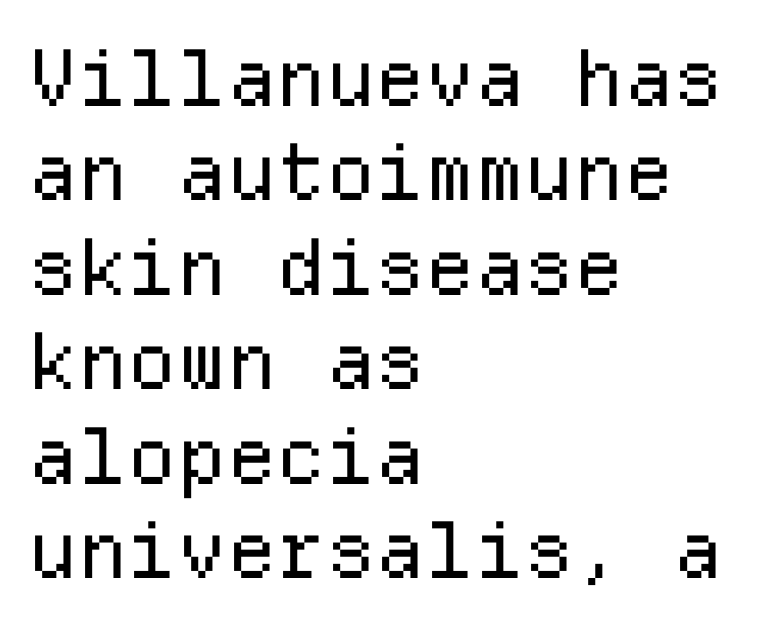
Q: Is the text bold? A: No.
Q: Is the text italic (slanted)? A: No, it is upright.
Q: Is the typeface a serif or a sans-serif typeface? A: Sans-serif.
Q: Is the text underlined? A: No.
Q: How is the paragraph aligned? A: Left-aligned.
Q: Is the spacing between letters normal or unusually wide? A: Normal.
Q: Width (condensed, normal, or wide)? A: Normal.
Q: Stroke contrast? A: Low.
Q: x-height? A: Medium.
Q: Monospaced? A: Yes.
